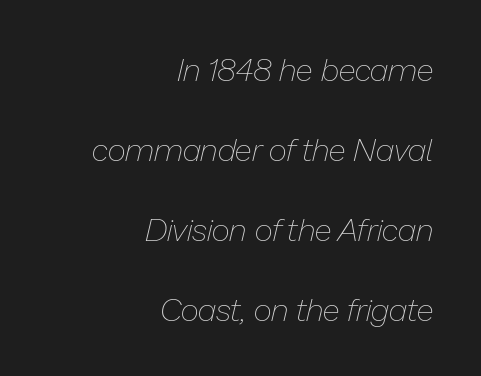
{"italic": "yes", "lean": "right", "slant_degrees": 13, "bold": "no", "weight": "thin", "width": "normal", "stroke_contrast": "low", "x_height": "medium", "monospaced": "no", "underline": "no", "align": "right", "line_spacing": "loose", "line_spacing_ratio": 2.5, "letter_spacing": "normal", "letter_spacing_em": 0.0, "glyph_px": 32}
